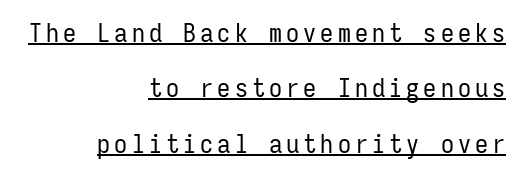
{"italic": "no", "bold": "no", "underline": "yes", "align": "right", "line_spacing": "loose", "line_spacing_ratio": 2.13, "glyph_px": 26}
